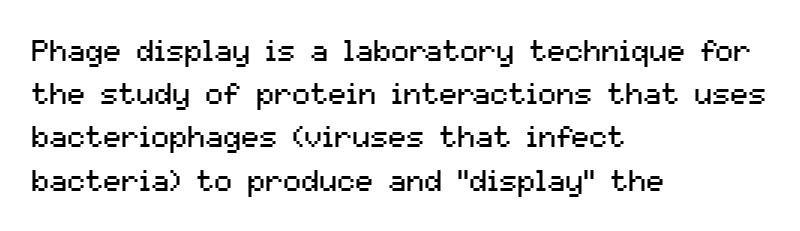
Q: Is the text bold? A: No.
Q: Is the text italic (slanted)? A: No, it is upright.
Q: Is the typeface a serif or a sans-serif typeface? A: Sans-serif.
Q: Is the text underlined? A: No.
Q: How is the paragraph aligned? A: Left-aligned.
Q: Is the spacing between letters normal or unusually wide? A: Normal.
Q: Is the spacing between lines tight, normal or loose? A: Normal.
Q: Width (condensed, normal, or wide)? A: Normal.
Q: Stroke contrast? A: Medium.
Q: x-height? A: Medium.
Q: Monospaced? A: No.
